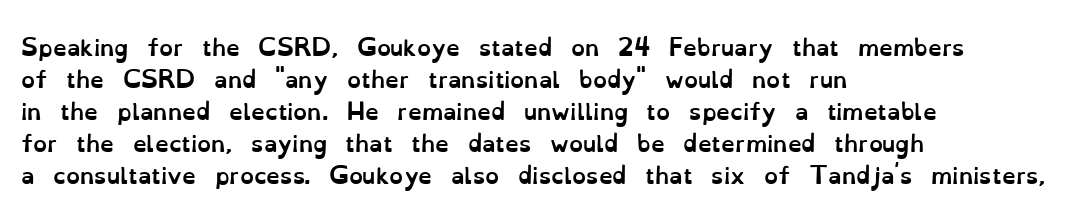
Q: Is the text bold? A: Yes.
Q: Is the text italic (slanted)? A: No, it is upright.
Q: Is the text underlined? A: No.
Q: How is the paragraph aligned? A: Left-aligned.
Q: Is the spacing between letters normal or unusually wide? A: Normal.
Q: Is the spacing between lines tight, normal or loose? A: Normal.
